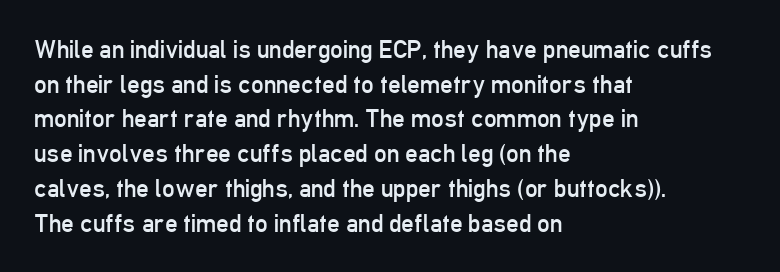
The image shows 25 px text type, upright; set left-aligned, normal line spacing (1.39x), normal letter spacing, not underlined.
